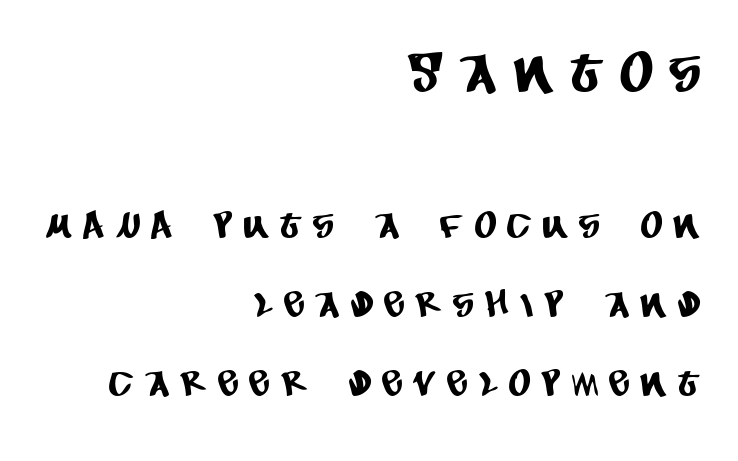
{"serif": "no", "width": "condensed", "stroke_contrast": "low", "x_height": "large", "monospaced": "no", "underline": "no", "align": "right", "line_spacing": "loose", "line_spacing_ratio": 2.13, "letter_spacing": "wide", "letter_spacing_em": 0.36, "larger_block": "first", "size_ratio": 1.51, "glyph_px": 56}
